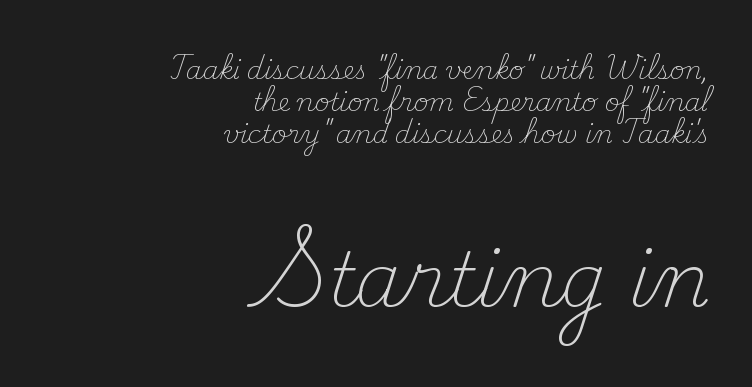
Q: Is the text bold? A: No.
Q: Is the text italic (slanted)? A: Yes.
Q: Is the typeface a serif or a sans-serif typeface? A: Serif.
Q: Is the text underlined? A: No.
Q: How is the paragraph aligned? A: Right-aligned.
Q: Is the spacing between letters normal or unusually wide? A: Normal.
Q: Is the spacing between lines tight, normal or loose? A: Normal.
Q: Which block of text is set in a larger size, the first (top) or the second (bottom)? A: The second (bottom) one.
Q: Width (condensed, normal, or wide)? A: Normal.
Q: Stroke contrast? A: Medium.
Q: x-height? A: Small.
Q: Monospaced? A: No.
